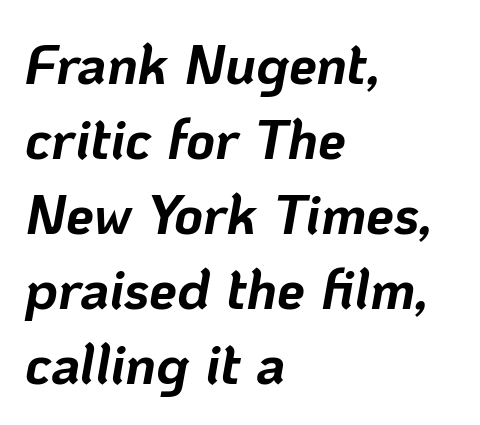
Letter spacing: default. Regarding leading, the lines here are spaced in the standard way. These lines are rendered in a variable-pitch font. What weight is shown? A full bold with thick strokes. The lines are quadded left. The text carries the slant typical of an italic or oblique font.
